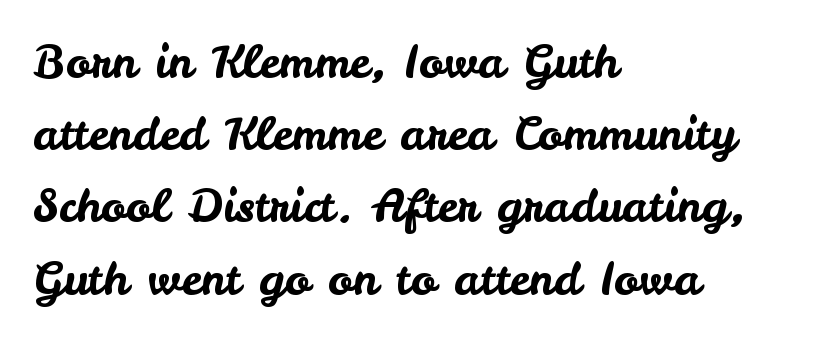
Q: Is the text italic (slanted)? A: Yes.
Q: Is the typeface a serif or a sans-serif typeface? A: Sans-serif.
Q: Is the text underlined? A: No.
Q: How is the paragraph aligned? A: Left-aligned.
Q: Is the spacing between letters normal or unusually wide? A: Normal.
Q: Is the spacing between lines tight, normal or loose? A: Normal.
Q: Width (condensed, normal, or wide)? A: Normal.
Q: Stroke contrast? A: Low.
Q: x-height? A: Small.
Q: Monospaced? A: No.
